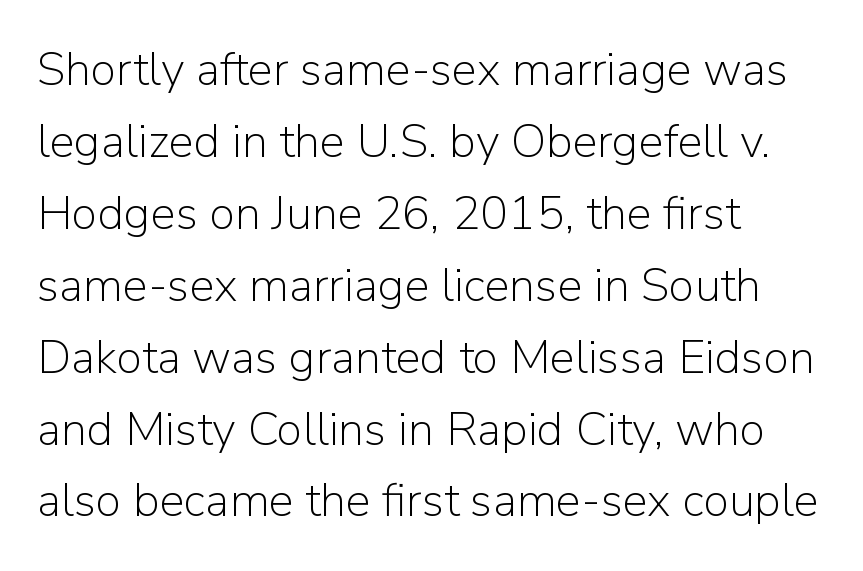
Q: Is the text bold? A: No.
Q: Is the text italic (slanted)? A: No, it is upright.
Q: Is the typeface a serif or a sans-serif typeface? A: Sans-serif.
Q: Is the text underlined? A: No.
Q: How is the paragraph aligned? A: Left-aligned.
Q: Is the spacing between letters normal or unusually wide? A: Normal.
Q: Is the spacing between lines tight, normal or loose? A: Normal.
Q: Width (condensed, normal, or wide)? A: Normal.
Q: Stroke contrast? A: Low.
Q: x-height? A: Medium.
Q: Monospaced? A: No.
